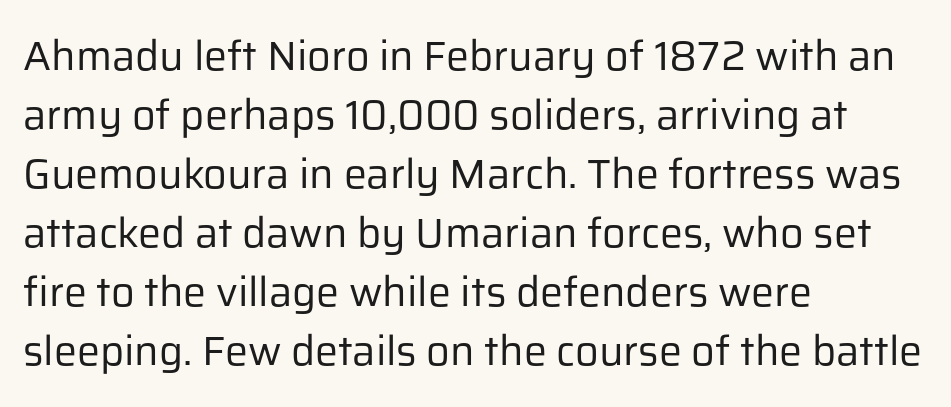
The image shows 41 px regular-weight sans-serif type, upright; set left-aligned, normal line spacing (1.44x), normal letter spacing, not underlined; low stroke contrast and a medium x-height.
